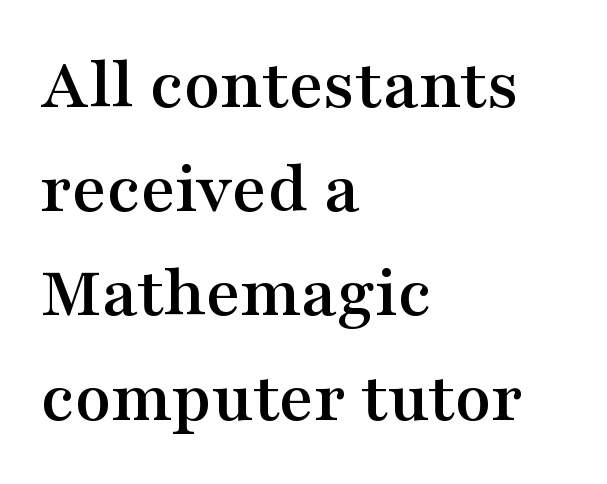
The image shows 75 px wide serif type, upright; set left-aligned, normal line spacing (1.39x), normal letter spacing, not underlined; medium stroke contrast and a medium x-height.
